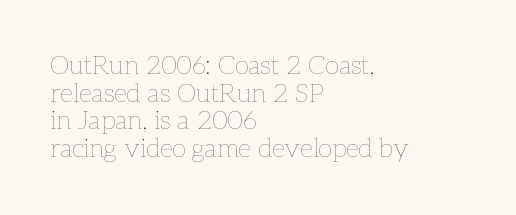
The words here are not underlined. Italic? Not at all — the glyphs are vertical. The line texture is even and compact thanks to regular tracking. Weight class: somewhere from thin through regular.
